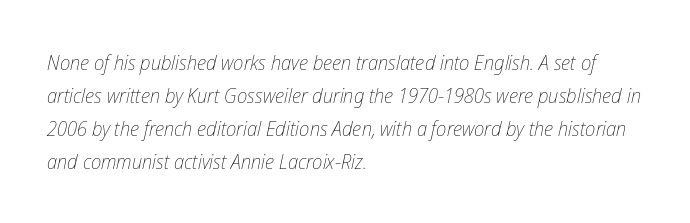
Bold? No — there's no thickening of the strokes. Quick note: interline space is typical. Typeset ragged right — the left edge is the straight one. Slanted lettering throughout. The zone under the glyphs is completely vacant.
